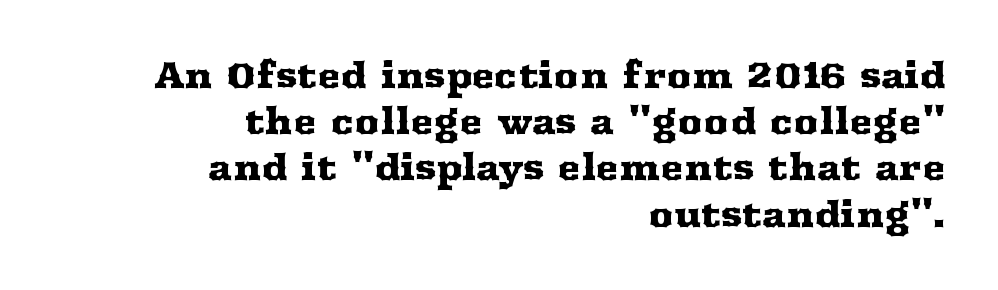
Compared with a flush-left layout, this one pins lines to the opposite, right side. A typesetter would label this face a serif. Normally led — the rows are evenly, conventionally spaced. The letters sit at their default tracking, neither squeezed nor spread.
